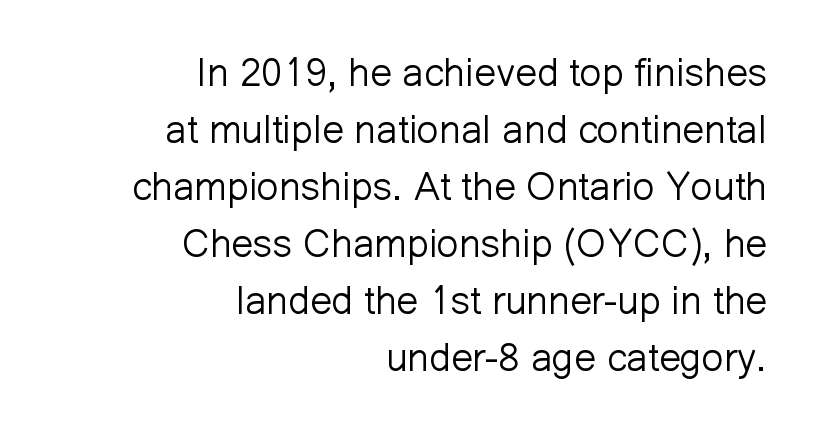
The image shows 39 px light sans-serif type, upright; set right-aligned, normal line spacing (1.46x), normal letter spacing, not underlined; low stroke contrast and a medium x-height.
